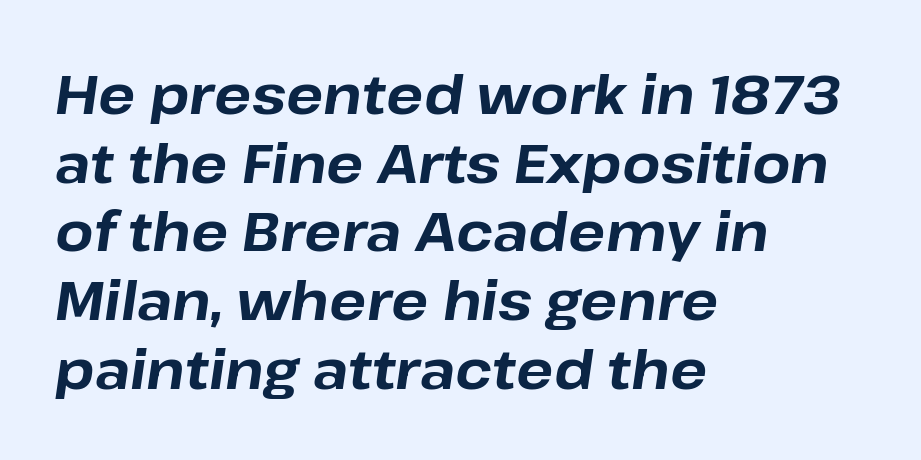
The image shows 55 px bold type, italic (leaning right); set left-aligned, normal line spacing (1.25x), normal letter spacing, not underlined; low stroke contrast and a medium x-height.
